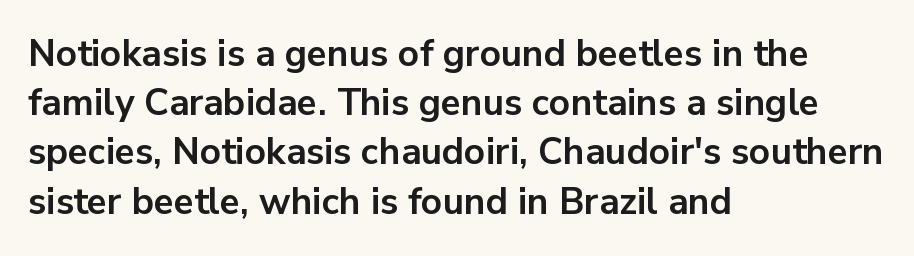
The image shows 37 px bold sans-serif type, upright; set left-aligned, normal line spacing (1.33x), normal letter spacing, not underlined; low stroke contrast and a medium x-height.
